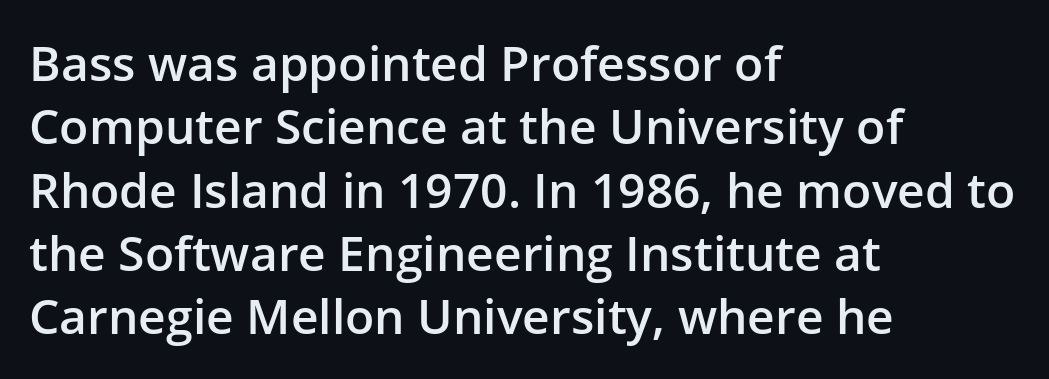
{"serif": "no", "italic": "no", "bold": "semi", "weight": "semibold", "width": "normal", "stroke_contrast": "low", "x_height": "medium", "monospaced": "no", "underline": "no", "align": "left", "line_spacing": "normal", "line_spacing_ratio": 1.32, "letter_spacing": "normal", "letter_spacing_em": 0.0, "glyph_px": 48}
